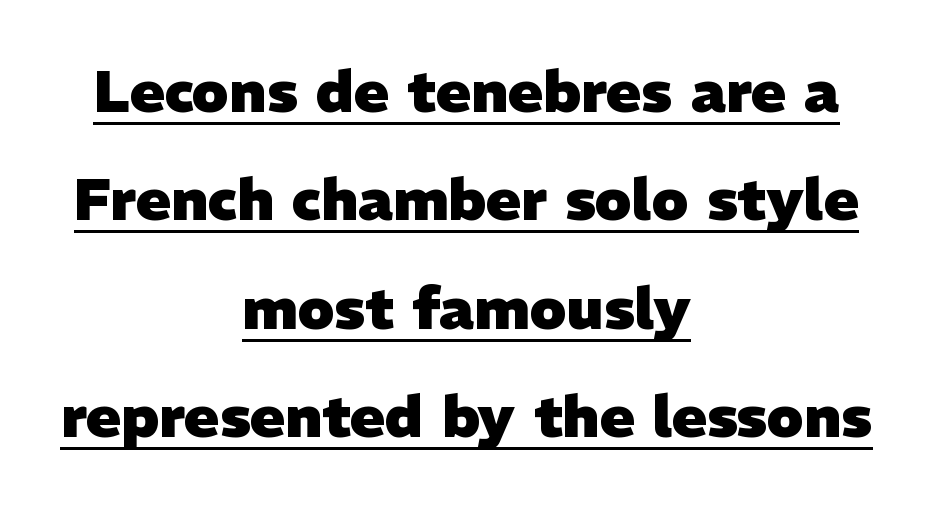
Font category for this specimen: sans-serif. Characters follow at the spacing the type designer built in. Proportional: the letters do not fall into vertical columns. The sample's only ornament is a line tracing under the words. Compared with a flush-left layout, this one balances lines on the center instead. The face used here has the dense, thick strokes of a bold.
